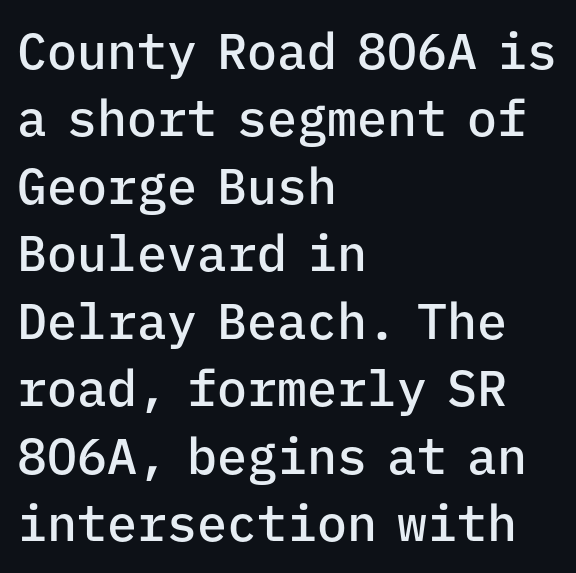
The image shows 50 px semibold sans-serif type, upright, monospaced; set left-aligned, normal line spacing (1.35x), normal letter spacing, not underlined; low stroke contrast and a medium x-height.
